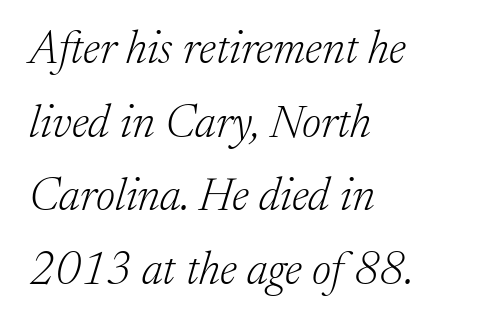
You can tell from the footed stems that serif type was used. The strip under each line holds only bare page. Line starts are locked; line ends wander. Is the letter spacing exaggerated? No — it looks like the ordinary default.
